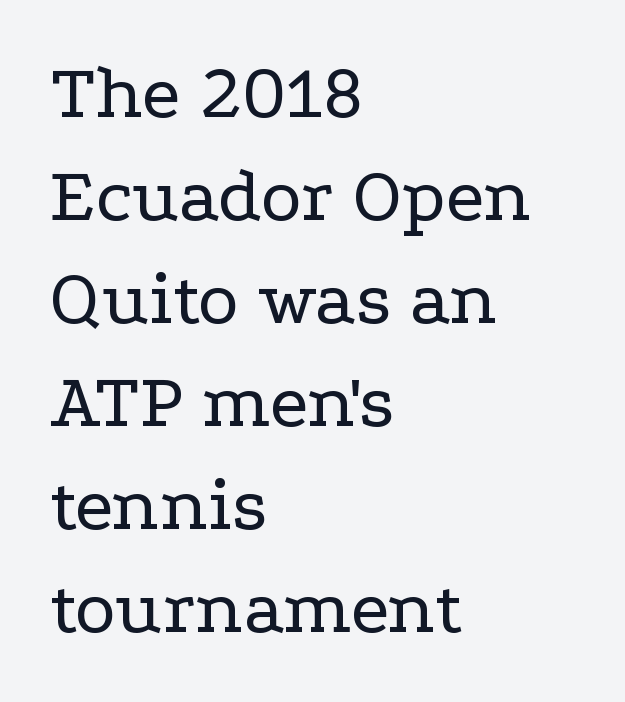
Q: Is the text bold? A: No.
Q: Is the text italic (slanted)? A: No, it is upright.
Q: Is the typeface a serif or a sans-serif typeface? A: Serif.
Q: Is the text underlined? A: No.
Q: How is the paragraph aligned? A: Left-aligned.
Q: Is the spacing between letters normal or unusually wide? A: Normal.
Q: Is the spacing between lines tight, normal or loose? A: Normal.
Q: Width (condensed, normal, or wide)? A: Wide.
Q: Stroke contrast? A: Low.
Q: x-height? A: Medium.
Q: Monospaced? A: No.
